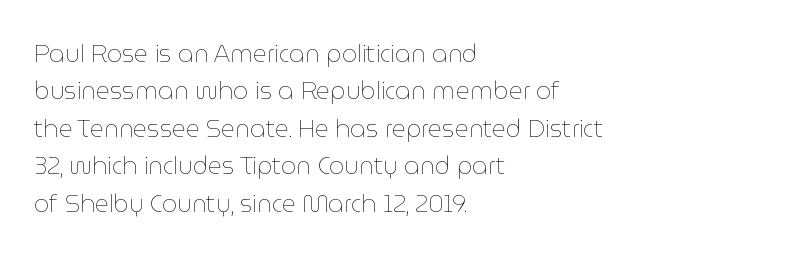
Evenly set lines give the paragraph a standard silhouette. Here the glyphs are tracked normally, forming tight word shapes. Rule under the text: the space is simply empty. Italic? Not at all — the glyphs are vertical. These glyphs show unthickened strokes, regular width or finer.
